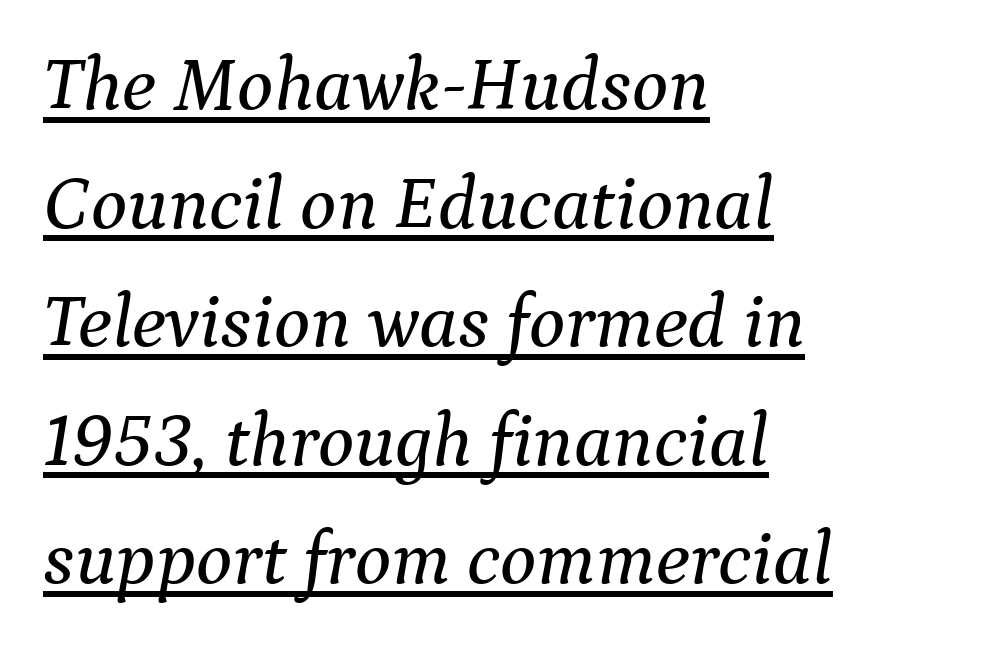
The image shows 76 px serif type, italic (leaning right); set left-aligned, normal line spacing (1.56x), normal letter spacing, underlined; medium stroke contrast and a medium x-height.
